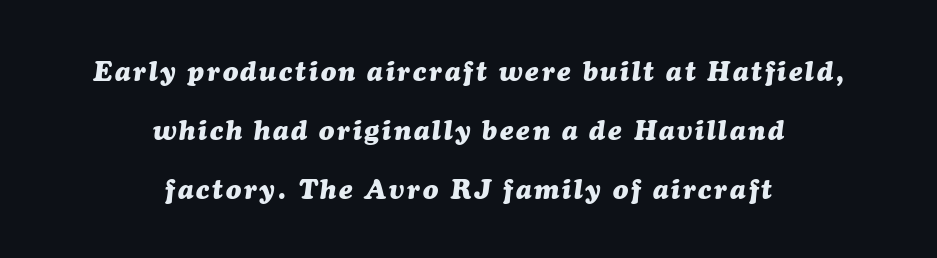
Q: Is the text bold? A: Yes.
Q: Is the text italic (slanted)? A: Yes, it leans right by about 7 degrees.
Q: Is the text underlined? A: No.
Q: How is the paragraph aligned? A: Centered.
Q: Is the spacing between lines tight, normal or loose? A: Loose.
Q: Width (condensed, normal, or wide)? A: Normal.
Q: Stroke contrast? A: Medium.
Q: x-height? A: Medium.
Q: Monospaced? A: No.
